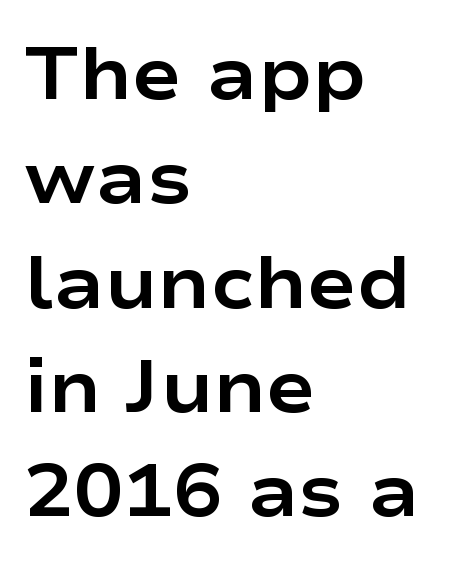
This is sans-serif lettering, the kind often seen on screens and signage. Weight check: bold — yes, fully. Horizontal bands of white between lines are of average thickness. Each row of text sits above clean, open space. Is the block centered? No — it sits flush against the left margin. Quick note: not italic, upright.
